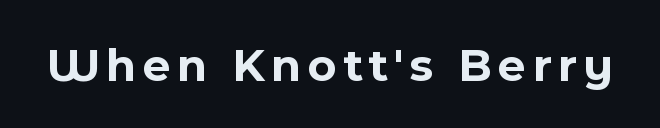
The image shows 48 px bold sans-serif type, upright; set not underlined; a medium x-height.
